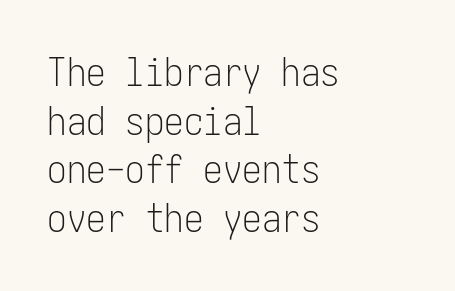
Q: Is the text bold? A: No.
Q: Is the text italic (slanted)? A: No, it is upright.
Q: Is the typeface a serif or a sans-serif typeface? A: Sans-serif.
Q: Is the text underlined? A: No.
Q: How is the paragraph aligned? A: Left-aligned.
Q: Is the spacing between letters normal or unusually wide? A: Normal.
Q: Is the spacing between lines tight, normal or loose? A: Normal.
Q: Width (condensed, normal, or wide)? A: Condensed.
Q: Stroke contrast? A: Low.
Q: x-height? A: Medium.
